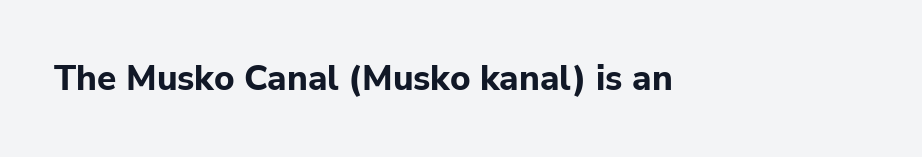
Tall strokes in this sample are plumb rather than angled. Varying glyph widths throughout — classic text-font behaviour. Default kerning and tracking; the words read as compact shapes. Its strokes are broad and dark, the hallmark of bold type. Quick note: underline off.
